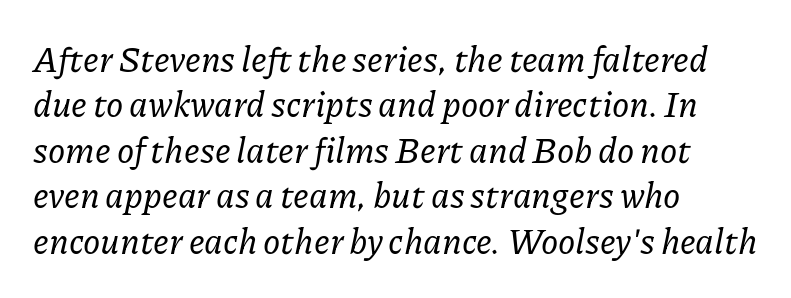
The image shows 35 px serif type, italic (leaning right); set left-aligned, normal line spacing (1.3x), normal letter spacing, not underlined; low stroke contrast and a medium x-height.
